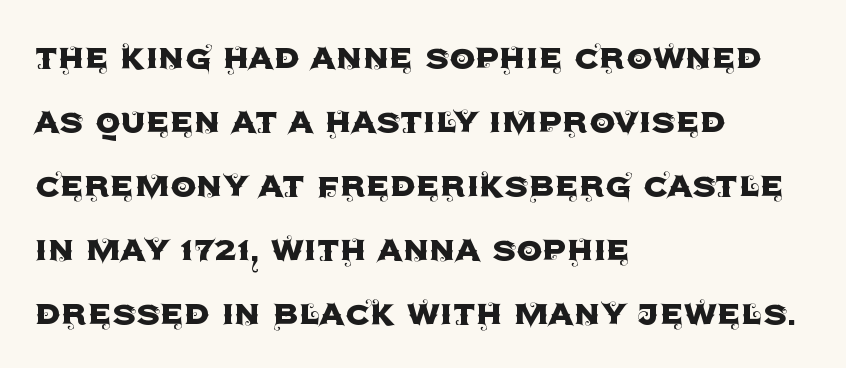
{"serif": "no", "italic": "no", "width": "normal", "x_height": "large", "monospaced": "no", "underline": "no", "align": "left", "line_spacing": "normal", "line_spacing_ratio": 1.56, "letter_spacing": "normal", "letter_spacing_em": 0.0, "glyph_px": 41}
